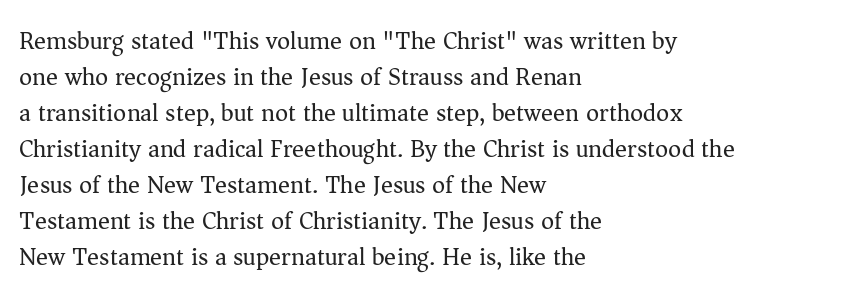
{"italic": "no", "bold": "no", "underline": "no", "align": "left", "line_spacing": "normal", "line_spacing_ratio": 1.44, "letter_spacing": "normal", "letter_spacing_em": 0.0, "glyph_px": 25}
